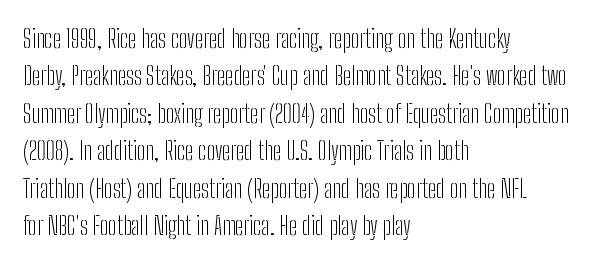
{"italic": "no", "bold": "no", "underline": "no", "align": "left", "line_spacing": "normal", "line_spacing_ratio": 1.5, "letter_spacing": "normal", "letter_spacing_em": 0.0, "glyph_px": 25}
